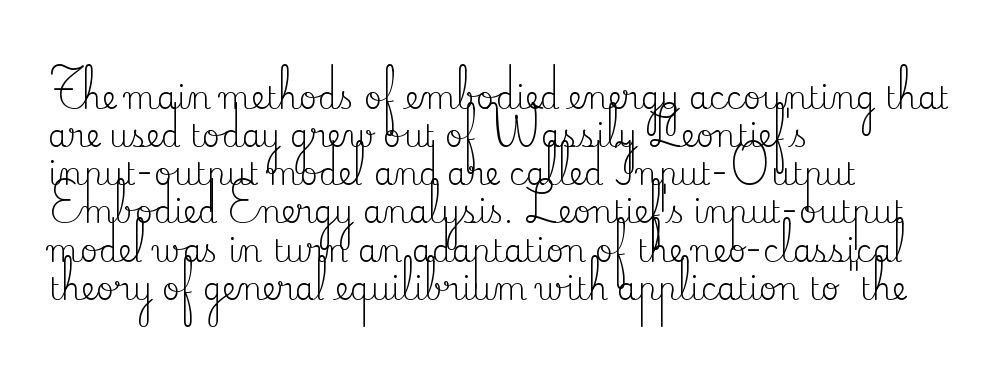
Heft: none added — not bold. If you drew a line through each stem, it would be perfectly vertical. Honestly, there is no underline to notice here at all. Think of a printed novel: that variable character pitch is what you see here. Standard letterfit; no display-style spreading of the glyphs.
